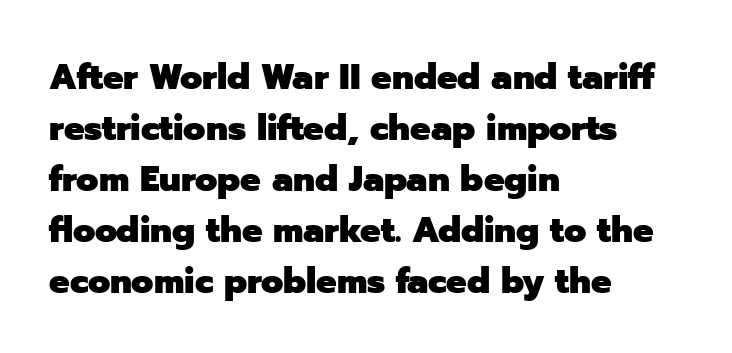
Italic? Not at all — the glyphs are vertical. Is this a fixed-width face? No — the glyphs have proportional, varying widths. The face used here is rendered with its standard letterfit. Descenders are the only things crossing below the line.
